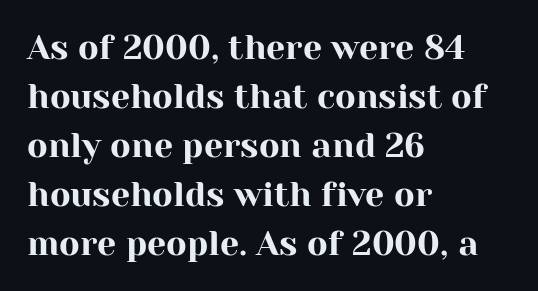
Looks like regular typesetting: each glyph gets only the width it needs. Leading: standard. The area under the type is left untouched. This sample is left-justified, so line endings fall wherever the words run out. The glyphs in this specimen are seriffed. The specimen reads as upright at a glance.
